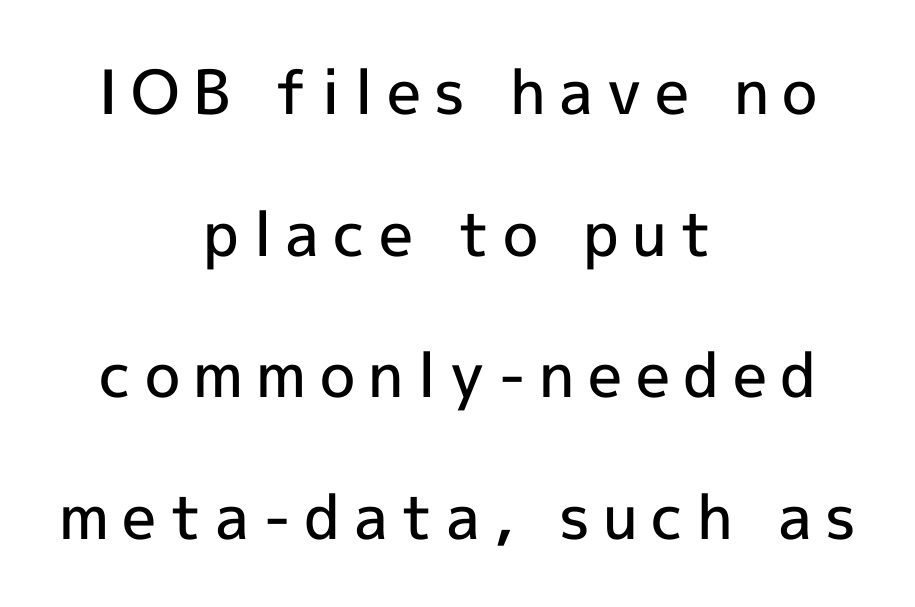
{"serif": "no", "italic": "no", "bold": "semi", "weight": "semibold", "width": "normal", "x_height": "medium", "monospaced": "no", "underline": "no", "align": "center", "line_spacing": "loose", "line_spacing_ratio": 2.32, "letter_spacing": "wide", "letter_spacing_em": 0.22, "glyph_px": 61}
